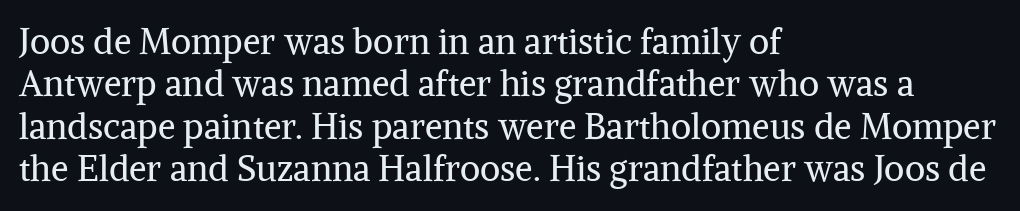
{"serif": "yes", "italic": "no", "bold": "no", "weight": "regular", "width": "normal", "stroke_contrast": "medium", "x_height": "medium", "monospaced": "no", "underline": "no", "align": "left", "line_spacing_ratio": 1.21, "letter_spacing": "normal", "letter_spacing_em": 0.0, "glyph_px": 35}
